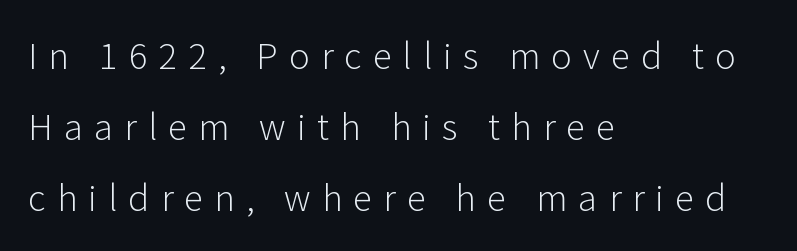
Q: Is the text bold? A: No.
Q: Is the text italic (slanted)? A: No, it is upright.
Q: Is the typeface a serif or a sans-serif typeface? A: Sans-serif.
Q: Is the text underlined? A: No.
Q: How is the paragraph aligned? A: Left-aligned.
Q: Is the spacing between letters normal or unusually wide? A: Unusually wide.
Q: Is the spacing between lines tight, normal or loose? A: Loose.
Q: Width (condensed, normal, or wide)? A: Normal.
Q: Stroke contrast? A: Low.
Q: x-height? A: Medium.
Q: Monospaced? A: No.
